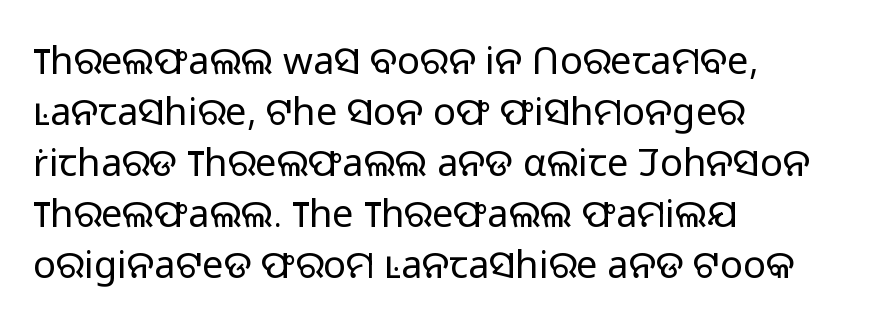
Q: Is the text bold? A: No.
Q: Is the text italic (slanted)? A: No, it is upright.
Q: Is the typeface a serif or a sans-serif typeface? A: Sans-serif.
Q: Is the text underlined? A: No.
Q: How is the paragraph aligned? A: Left-aligned.
Q: Is the spacing between letters normal or unusually wide? A: Normal.
Q: Is the spacing between lines tight, normal or loose? A: Normal.
Q: Width (condensed, normal, or wide)? A: Normal.
Q: Stroke contrast? A: Low.
Q: x-height? A: Medium.
Q: Monospaced? A: No.
